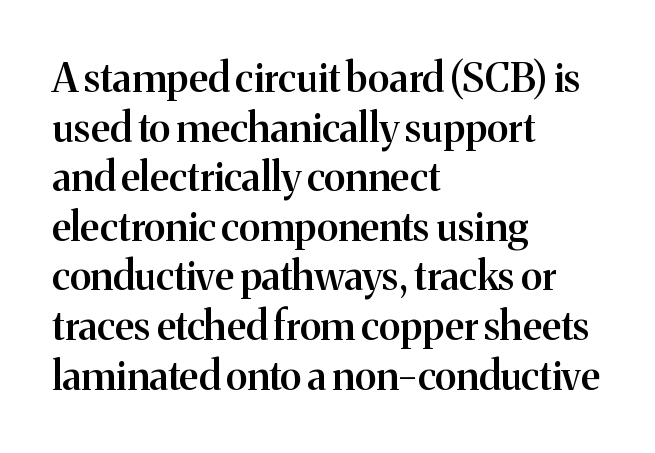
The image shows 40 px semibold serif type, upright; set left-aligned, line spacing 1.24x, normal letter spacing, not underlined; medium stroke contrast and a medium x-height.
